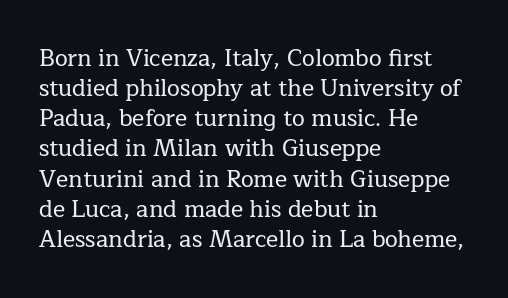
The ragged edge is on the right, which tells us the setting is flush left. What's the leading like? Ordinary, nothing unusual. Posture: straight, roman, zero tilt. The face used here is rendered with its standard letterfit. Letters rest on an invisible, unmarked baseline.
